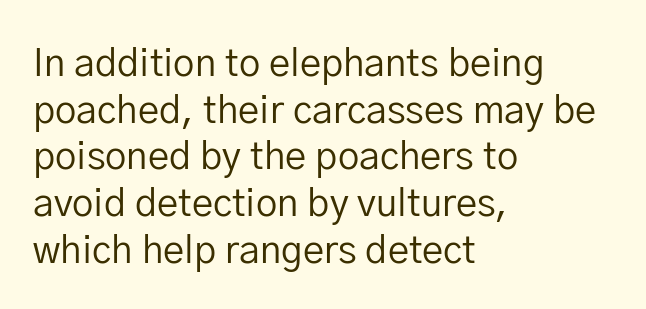
The horizontal fit of the characters is conventional and even. On a weight scale, this lands at 450 or below. The letters carry no serifs — their stems end cleanly without finishing strokes. The text block is weighted toward the left margin, trailing off unevenly rightward. Check under the words: just untouched page. The typography opts for an upright posture over an oblique one.
